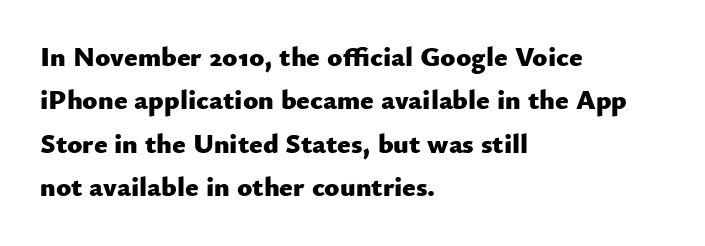
Strong, thick strokes mark this as bold type. These lines are rendered in a variable-pitch font. The lettering stays uniformly vertical, giving the passage a roman look. You can tell from the bare stems that sans-serif type was used. Honestly, there is no underline to notice here at all.
